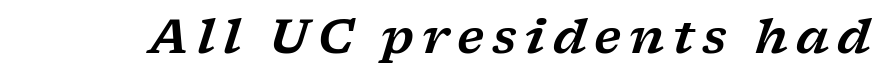
Q: Is the text italic (slanted)? A: Yes, it leans right by about 17 degrees.
Q: Is the typeface a serif or a sans-serif typeface? A: Serif.
Q: Is the text underlined? A: No.
Q: Width (condensed, normal, or wide)? A: Wide.
Q: Stroke contrast? A: Low.
Q: x-height? A: Medium.
Q: Monospaced? A: No.
